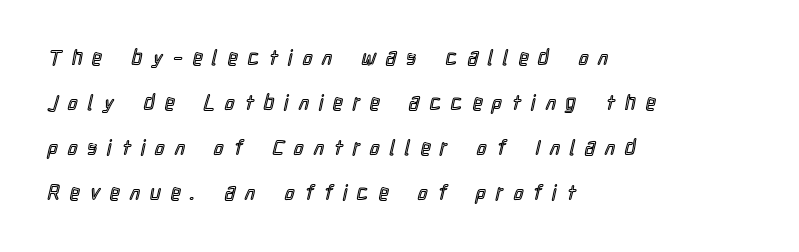
{"underline": "no", "align": "left", "line_spacing": "loose", "line_spacing_ratio": 2.15, "letter_spacing": "wide", "letter_spacing_em": 0.49, "glyph_px": 21}
